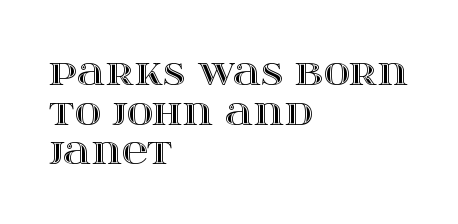
The image shows 36 px wide type, upright; set left-aligned, tight line spacing (1.1x), normal letter spacing, not underlined; a large x-height.
